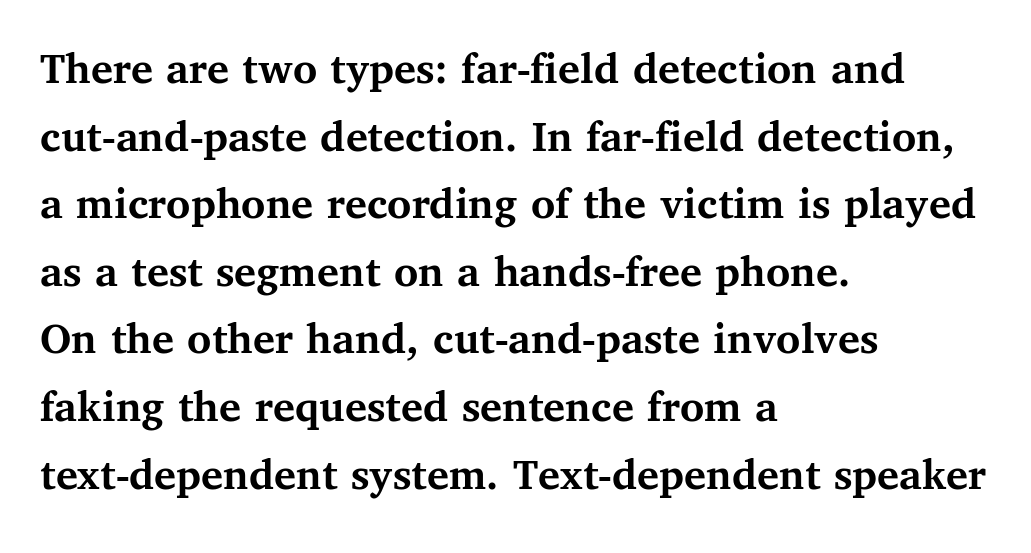
{"serif": "yes", "italic": "no", "bold": "yes", "weight": "semibold", "width": "normal", "stroke_contrast": "medium", "x_height": "medium", "monospaced": "no", "underline": "no", "align": "left", "line_spacing": "normal", "line_spacing_ratio": 1.47, "letter_spacing": "normal", "letter_spacing_em": 0.0, "glyph_px": 46}
